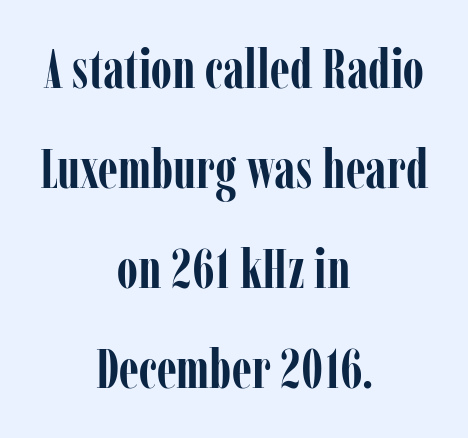
The type is set solid horizontally, with unmodified tracking. Character widths vary here, with narrow letters taking less room than wide ones. To sum up the face: it has serifs. A centered setting, common on invitations and titles, is used for this passage. Unlike italic type, these characters show no tilt at all.
